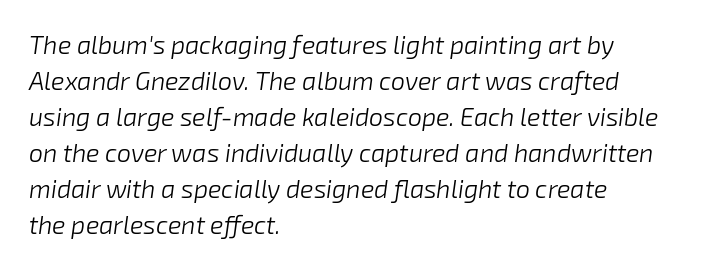
The area under the type is left untouched. The weight tops out at a normal text grade. Students, observe: this is what conventionally led text looks like. In terms of letterspacing, this is plain default setting. Layout note: lines flush left. Yep, that's italic — everything's leaning.
